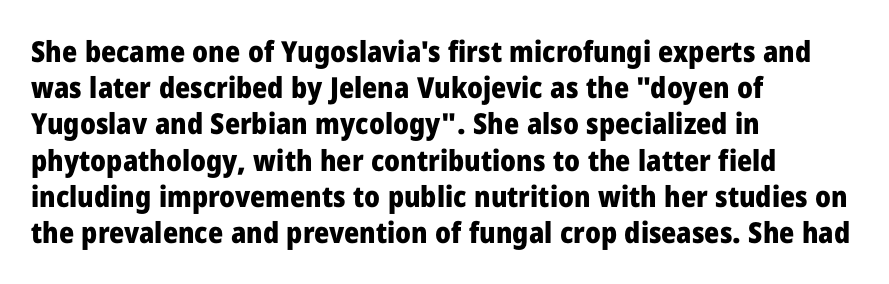
Anything drawn beneath the words? Only blank space. Upright lettering throughout. Line beginnings align vertically; line endings do not. These lines carry a lot of weight — the face is fully bold.
